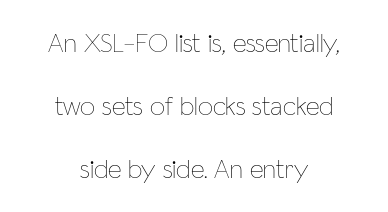
{"italic": "no", "bold": "no", "underline": "no", "align": "center", "line_spacing": "loose", "line_spacing_ratio": 2.33, "letter_spacing": "normal", "letter_spacing_em": 0.0, "glyph_px": 27}
